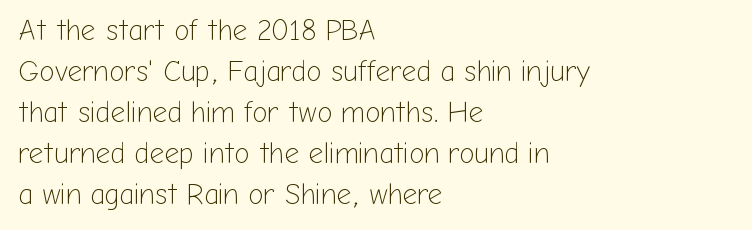
Q: Is the text bold? A: No.
Q: Is the text italic (slanted)? A: No, it is upright.
Q: Is the typeface a serif or a sans-serif typeface? A: Sans-serif.
Q: Is the text underlined? A: No.
Q: How is the paragraph aligned? A: Left-aligned.
Q: Is the spacing between letters normal or unusually wide? A: Normal.
Q: Is the spacing between lines tight, normal or loose? A: Normal.
Q: Width (condensed, normal, or wide)? A: Normal.
Q: Stroke contrast? A: Low.
Q: x-height? A: Medium.
Q: Monospaced? A: No.
